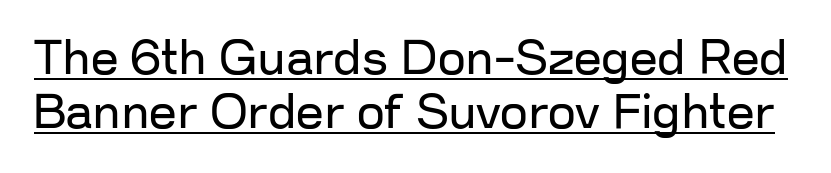
Bold? No — there's no thickening of the strokes. The letters advance in unequal steps, a hallmark of proportional type. When letters stand straight like this, we call the style roman or upright. Default kerning and tracking; the words read as compact shapes.
